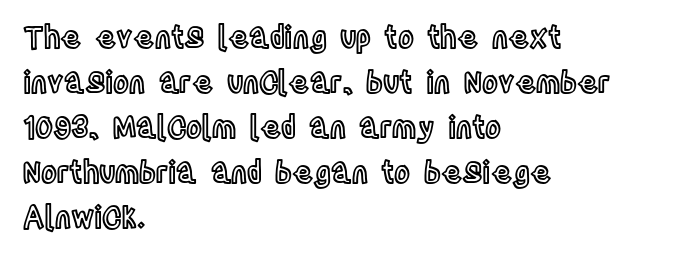
{"italic": "no", "width": "condensed", "x_height": "large", "monospaced": "no", "underline": "no", "align": "left", "line_spacing": "normal", "line_spacing_ratio": 1.5, "letter_spacing": "normal", "letter_spacing_em": 0.0, "glyph_px": 30}
